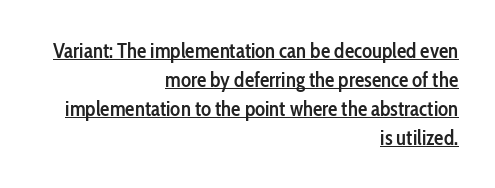
{"italic": "no", "bold": "semi", "underline": "yes", "align": "right", "line_spacing": "normal", "line_spacing_ratio": 1.38, "letter_spacing": "normal", "letter_spacing_em": 0.0, "glyph_px": 21}
